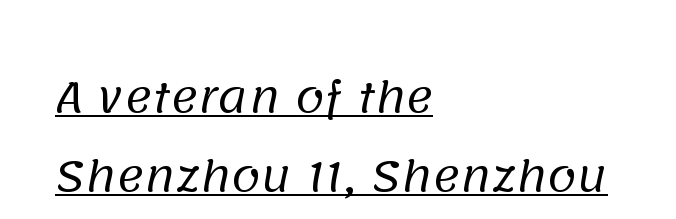
The image shows 42 px regular-weight sans-serif type; set left-aligned, line spacing 1.87x, normal letter spacing, underlined; low stroke contrast and a large x-height.
